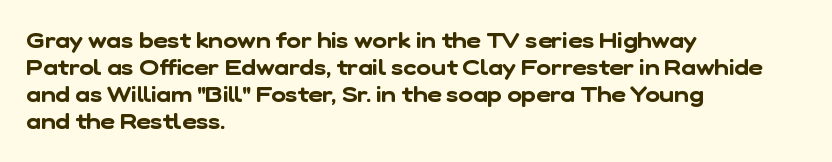
The image shows 22 px text type; set left-aligned, line spacing 1.23x, normal letter spacing, not underlined.
